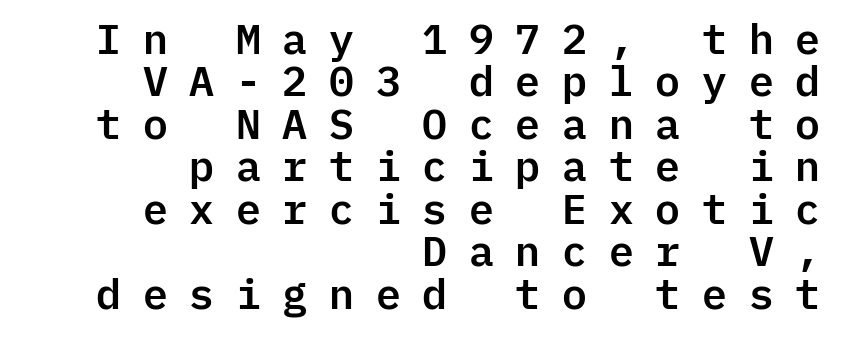
The image shows 42 px sans-serif type, upright, monospaced; set right-aligned, tight line spacing (1.01x), unusually wide letter spacing (+0.47 em), not underlined; low stroke contrast and a medium x-height.
